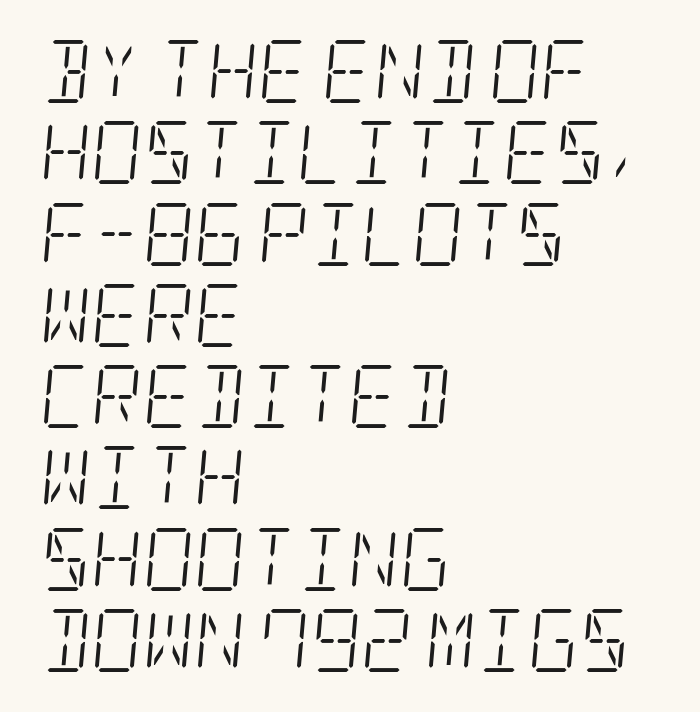
The image shows 63 px light, condensed serif type, italic (leaning right); set left-aligned, normal line spacing (1.29x), normal letter spacing, not underlined; low stroke contrast and a large x-height.
